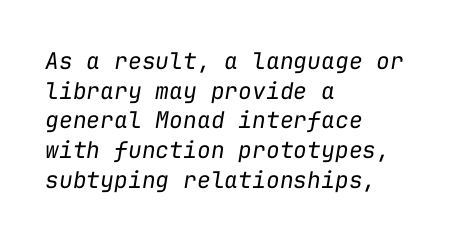
Here the glyphs are tracked normally, forming tight word shapes. Interline gaps are of average width in this sample. Underlining? Definitely not there. Nothing heavy about these letters — not bold at all. A student would call this left alignment; a typographer would say flush left, rag right.
